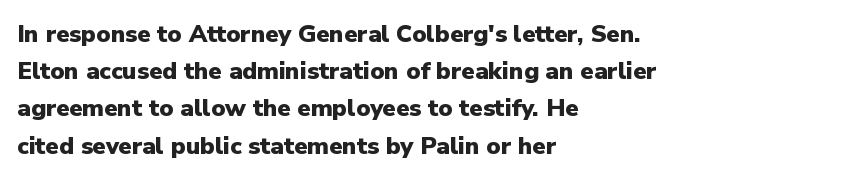
The passage shown has conventional tracking throughout. Underline: absent. The lines in this sample share a left origin and differ only in where they stop. These lines carry a lot of weight — the face is fully bold. Leading: standard. Characters remain perfectly vertical along every line.
